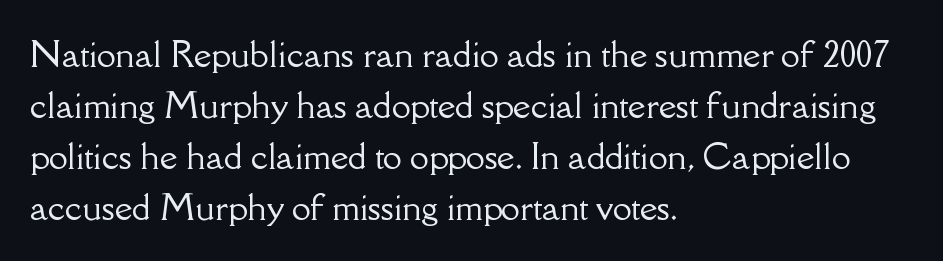
The image shows 34 px serif type, upright; set left-aligned, normal line spacing (1.5x), normal letter spacing, not underlined; low stroke contrast and a small x-height.
